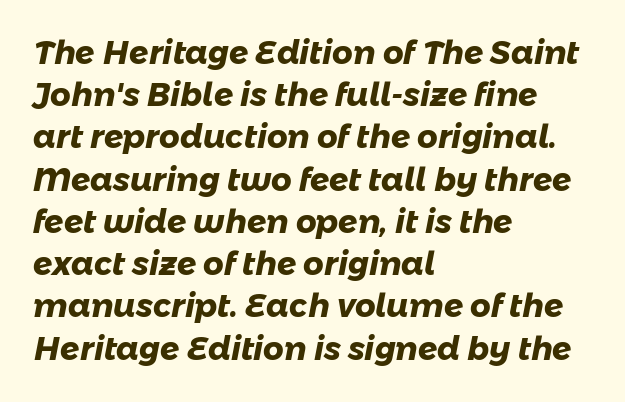
{"serif": "no", "bold": "yes", "weight": "heavy", "width": "normal", "stroke_contrast": "low", "x_height": "medium", "monospaced": "no", "underline": "no", "align": "left", "line_spacing": "normal", "line_spacing_ratio": 1.32, "letter_spacing": "normal", "letter_spacing_em": 0.0, "glyph_px": 32}
